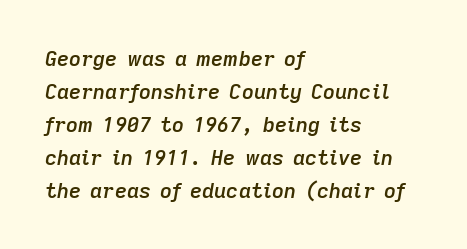
{"italic": "yes", "lean": "right", "slant_degrees": 9, "bold": "semi", "underline": "no", "align": "left", "line_spacing": "normal", "line_spacing_ratio": 1.57, "letter_spacing": "normal", "letter_spacing_em": 0.0, "glyph_px": 21}
